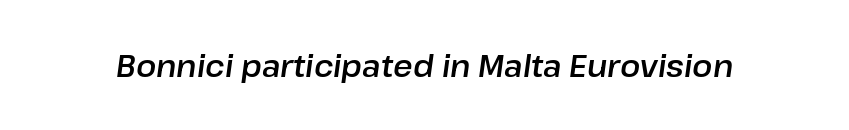
The image shows 30 px text type, italic (leaning right); set normal letter spacing, not underlined; low stroke contrast and a medium x-height.
